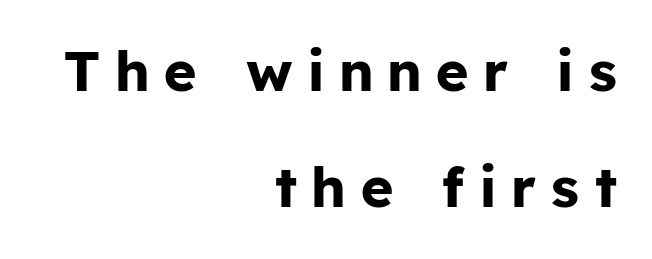
Q: Is the text bold? A: Yes.
Q: Is the text italic (slanted)? A: No, it is upright.
Q: Is the typeface a serif or a sans-serif typeface? A: Sans-serif.
Q: Is the text underlined? A: No.
Q: How is the paragraph aligned? A: Right-aligned.
Q: Is the spacing between letters normal or unusually wide? A: Unusually wide.
Q: Is the spacing between lines tight, normal or loose? A: Loose.
Q: Width (condensed, normal, or wide)? A: Normal.
Q: Stroke contrast? A: Low.
Q: x-height? A: Medium.
Q: Monospaced? A: No.
